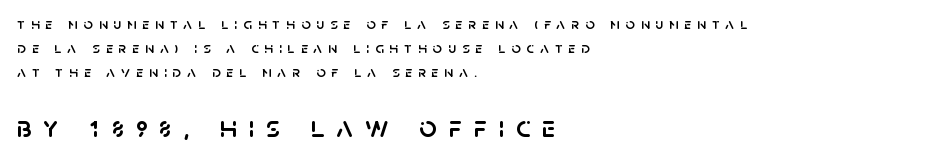
Q: Is the text italic (slanted)? A: No, it is upright.
Q: Is the typeface a serif or a sans-serif typeface? A: Sans-serif.
Q: Is the text underlined? A: No.
Q: How is the paragraph aligned? A: Left-aligned.
Q: Is the spacing between letters normal or unusually wide? A: Unusually wide.
Q: Is the spacing between lines tight, normal or loose? A: Normal.
Q: Which block of text is set in a larger size, the first (top) or the second (bottom)? A: The second (bottom) one.
Q: Width (condensed, normal, or wide)? A: Normal.
Q: Stroke contrast? A: Low.
Q: x-height? A: Large.
Q: Monospaced? A: No.
